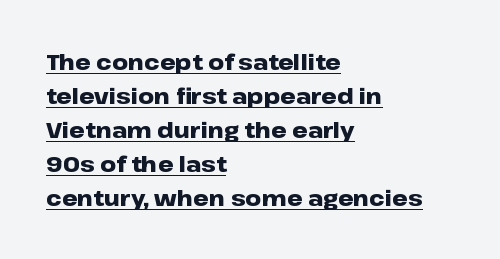
The compositor pushed each line to the left boundary. Descenders here cross a horizontal rule under the line. A typesetter would call this zero additional tracking. Summary of weight: heavy, a full bold. Upright lettering throughout. What's the leading like? Ordinary, nothing unusual.
